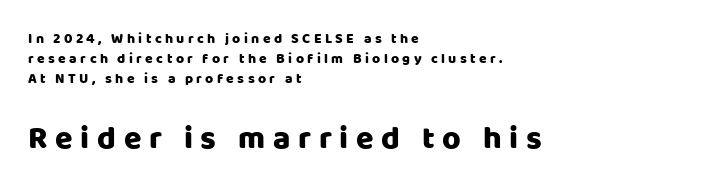
The image shows 32 px sans-serif type, upright; set left-aligned, normal line spacing (1.44x), unusually wide letter spacing (+0.24 em), not underlined; the second (bottom) block is 2.29x larger; low stroke contrast and a large x-height.
